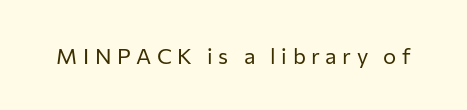
The image shows 22 px text type, upright; set unusually wide letter spacing (+0.25 em), not underlined.
